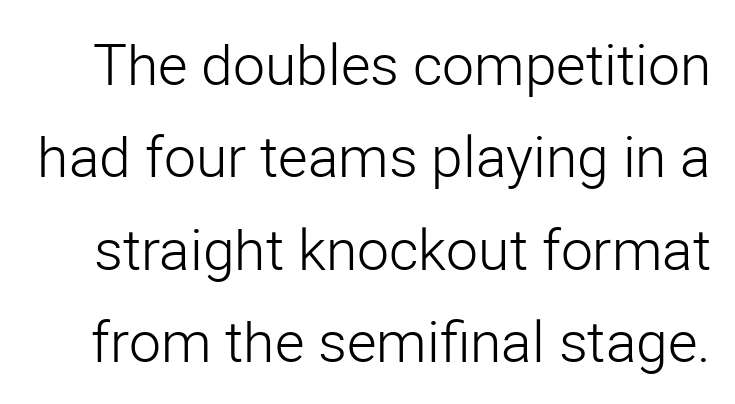
{"serif": "no", "italic": "no", "bold": "no", "weight": "light", "width": "normal", "stroke_contrast": "low", "x_height": "medium", "monospaced": "no", "underline": "no", "line_spacing": "normal", "line_spacing_ratio": 1.62, "letter_spacing": "normal", "letter_spacing_em": 0.0, "glyph_px": 57}
